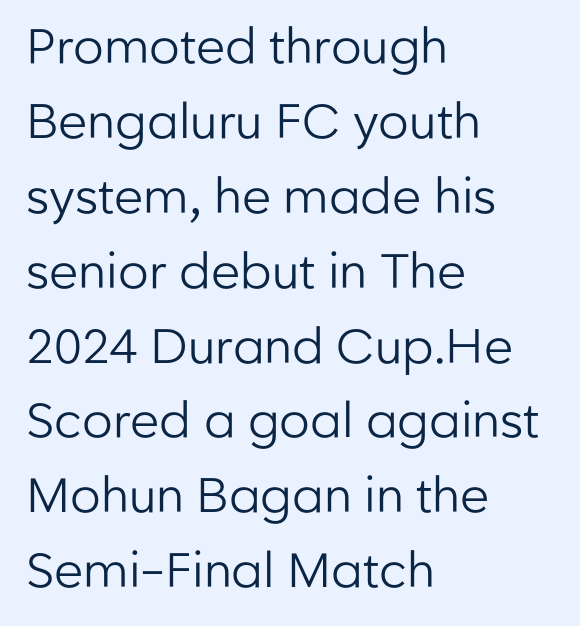
The image shows 48 px regular-weight sans-serif type, upright; set left-aligned, normal line spacing (1.56x), normal letter spacing, not underlined; low stroke contrast and a medium x-height.
